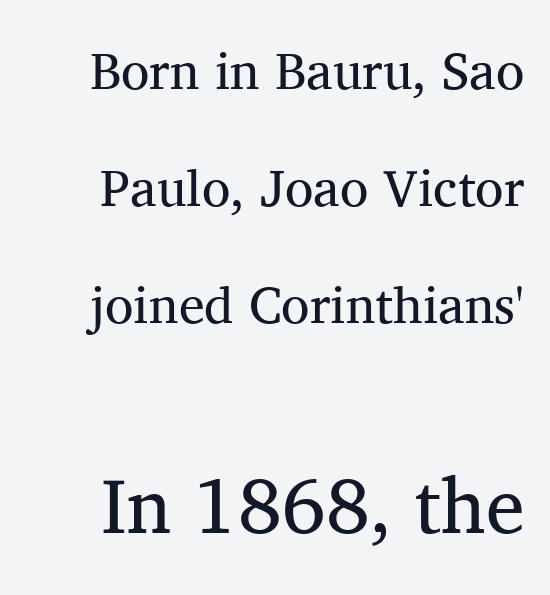
The image shows 78 px regular-weight serif type, upright; set loose line spacing (2.25x), normal letter spacing, not underlined; the second (bottom) block is 1.5x larger; medium stroke contrast and a medium x-height.
